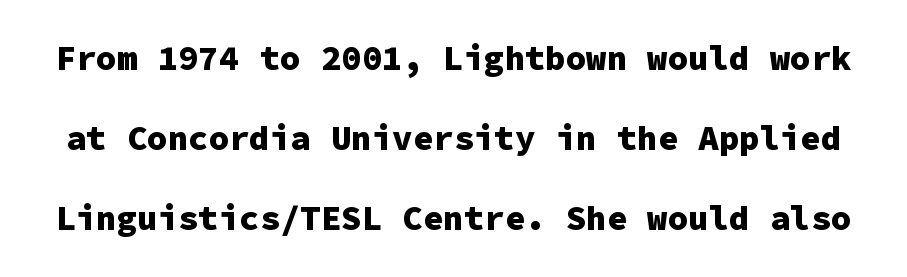
Style check: upright. Widely set lines give the paragraph a tall, airy silhouette. Typographically, this falls in the sans-serif category. Does the weight exceed regular? Yes, all the way to bold. Think of a typewriter: that constant character pitch is what you see here. Is the letter spacing exaggerated? No — it looks like the ordinary default.
